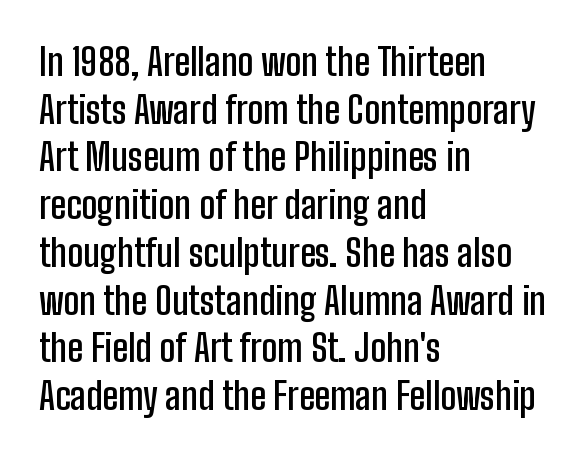
This is the in-between weight designers call semibold or demi. Nobody drew a line under any word here. Leading matches the norm, producing a regular column. The type family on display is of the sans-serif kind.
